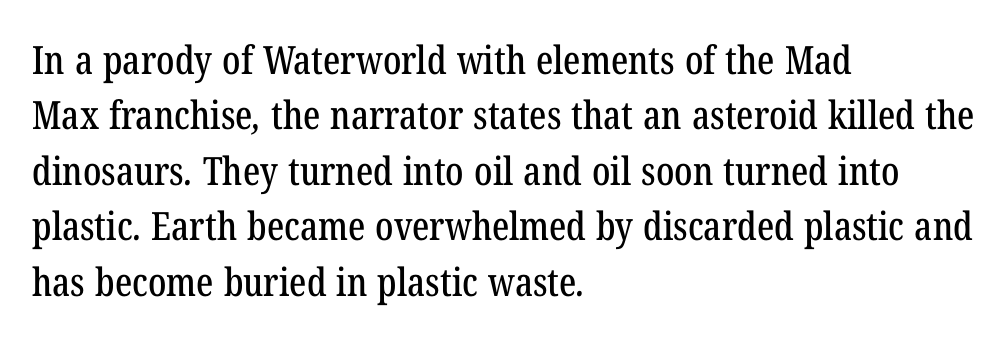
Q: Is the typeface a serif or a sans-serif typeface? A: Serif.
Q: Is the text underlined? A: No.
Q: How is the paragraph aligned? A: Left-aligned.
Q: Is the spacing between letters normal or unusually wide? A: Normal.
Q: Is the spacing between lines tight, normal or loose? A: Normal.
Q: Width (condensed, normal, or wide)? A: Condensed.
Q: Stroke contrast? A: Low.
Q: x-height? A: Medium.
Q: Monospaced? A: No.
